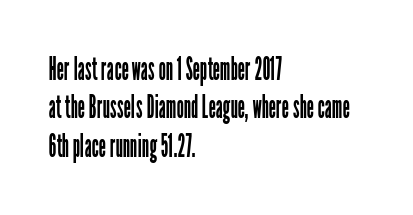
The image shows 32 px regular-weight, condensed sans-serif type, upright; set left-aligned, line spacing 1.2x, normal letter spacing, not underlined; low stroke contrast and a medium x-height.
